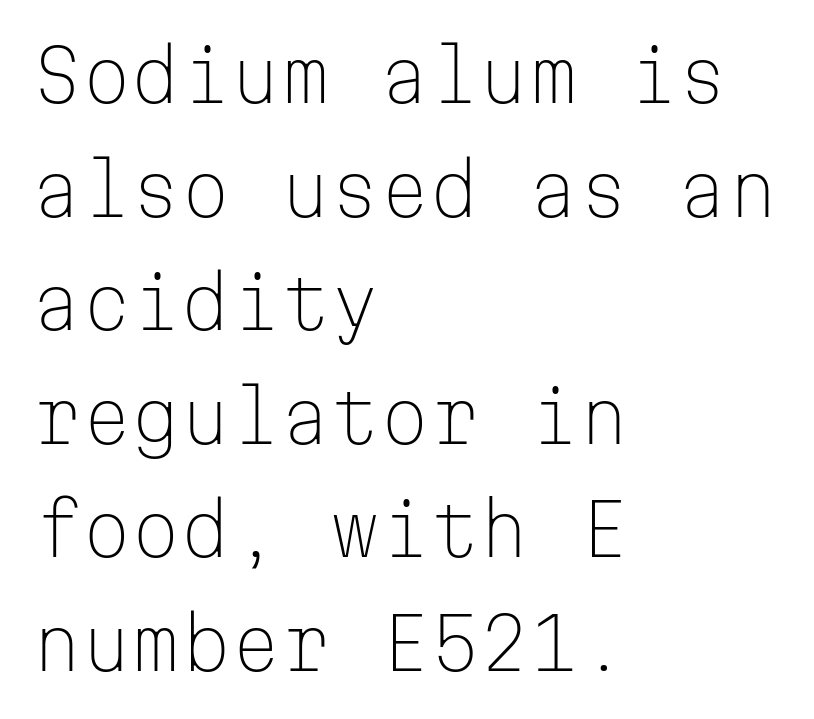
Q: Is the text bold? A: No.
Q: Is the text italic (slanted)? A: No, it is upright.
Q: Is the typeface a serif or a sans-serif typeface? A: Sans-serif.
Q: Is the text underlined? A: No.
Q: How is the paragraph aligned? A: Left-aligned.
Q: Is the spacing between letters normal or unusually wide? A: Normal.
Q: Is the spacing between lines tight, normal or loose? A: Normal.
Q: Width (condensed, normal, or wide)? A: Normal.
Q: Stroke contrast? A: Low.
Q: x-height? A: Medium.
Q: Monospaced? A: Yes.
